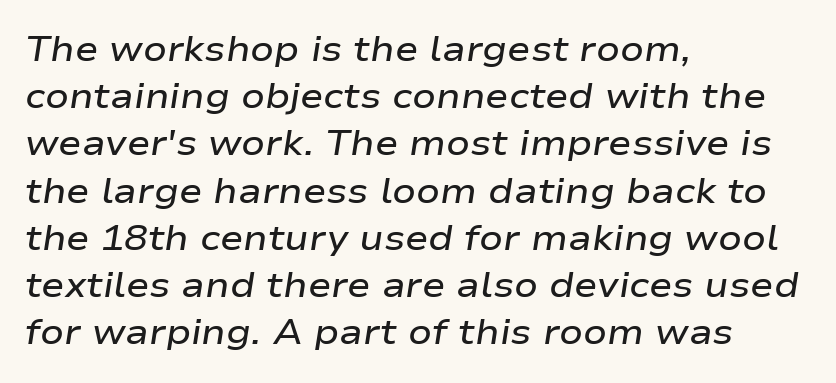
Note the varied advance widths — an 'i' is clearly narrower than an 'm'. Summary of vertical rhythm: regular, with standard interline spacing. The strip under each line holds only bare page. One-word summary of the alignment: left. The face used here is rendered with its standard letterfit.
